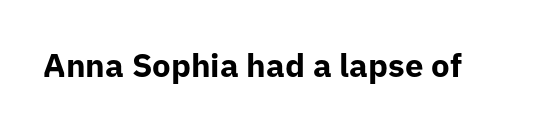
You'd pick this weight for a headline — it's a proper bold. I'd call this a sans setting — the letters go barefoot. The area under the type is left untouched. Spacing verdict: proportional, widths tailored to each character. The line texture is even and compact thanks to regular tracking. These lines were composed using upright roman letters.
